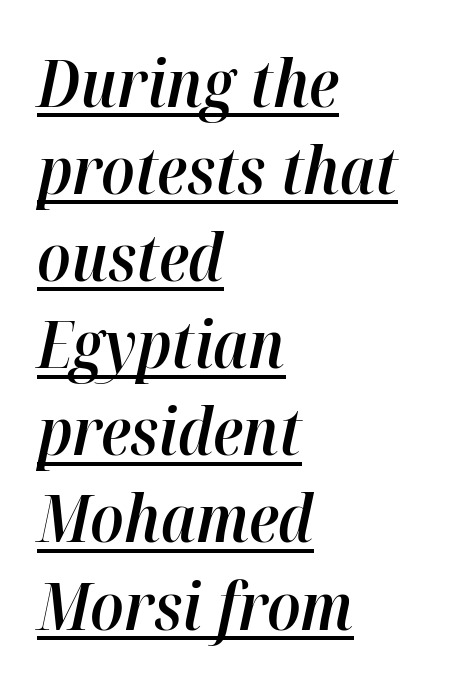
Each new line begins a customary step beneath the previous one. This rendering features underlined lettering. Here the designer chose a conventional face with non-uniform glyph widths. The face used here is a semibold: visibly heavier than regular, lighter than bold. The ragged edge is on the right, which tells us the setting is flush left. The face used here has a pronounced slope to its letters.
